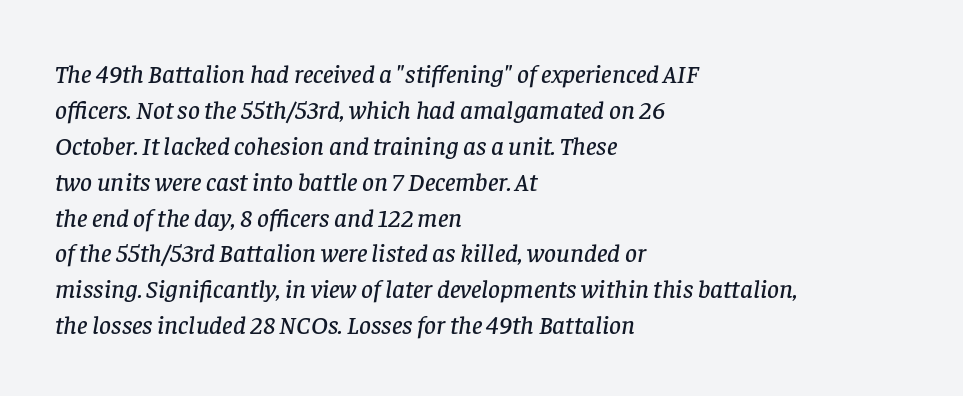
{"italic": "yes", "lean": "right", "slant_degrees": 8, "underline": "no", "align": "left", "line_spacing": "normal", "line_spacing_ratio": 1.38, "letter_spacing": "normal", "letter_spacing_em": 0.0, "glyph_px": 26}
